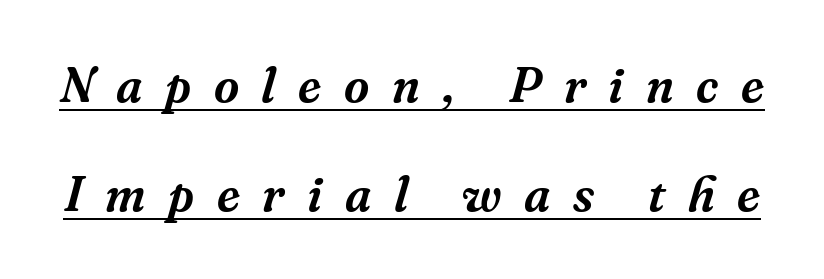
{"serif": "yes", "italic": "yes", "lean": "right", "slant_degrees": 16, "width": "normal", "stroke_contrast": "medium", "x_height": "medium", "monospaced": "no", "underline": "yes", "line_spacing": "loose", "line_spacing_ratio": 2.23, "letter_spacing": "wide", "letter_spacing_em": 0.46, "glyph_px": 49}
